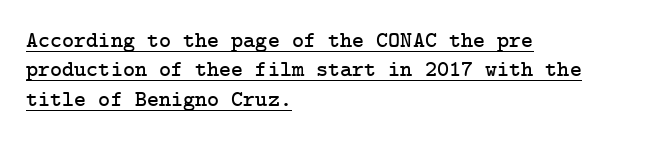
{"italic": "no", "underline": "yes", "align": "left", "line_spacing": "normal", "line_spacing_ratio": 1.28, "letter_spacing": "normal", "letter_spacing_em": 0.0, "glyph_px": 23}
